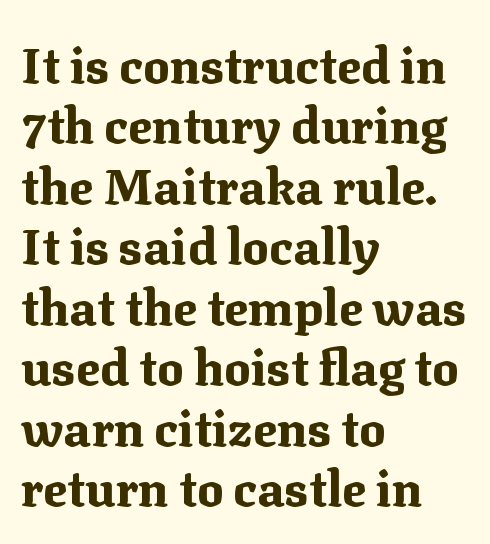
Here the glyphs are tracked normally, forming tight word shapes. Think of a printed novel: that variable character pitch is what you see here. The passage shown is typeset with a serif family. Check the space under the baseline: it is left empty. Weight: bold.
